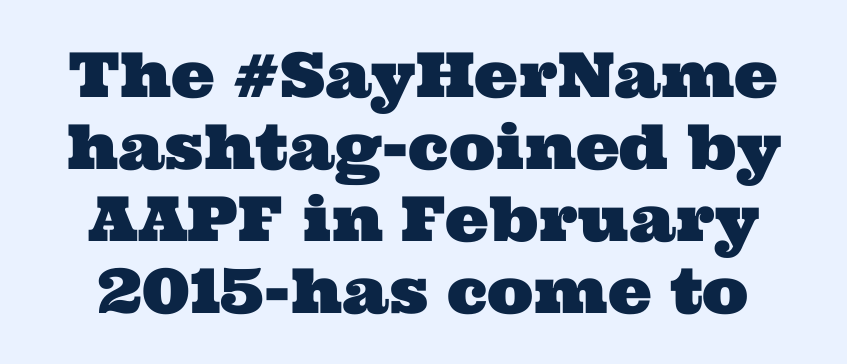
Q: Is the typeface a serif or a sans-serif typeface? A: Serif.
Q: Is the text underlined? A: No.
Q: Is the spacing between letters normal or unusually wide? A: Normal.
Q: Width (condensed, normal, or wide)? A: Wide.
Q: Stroke contrast? A: Medium.
Q: x-height? A: Medium.
Q: Monospaced? A: No.
